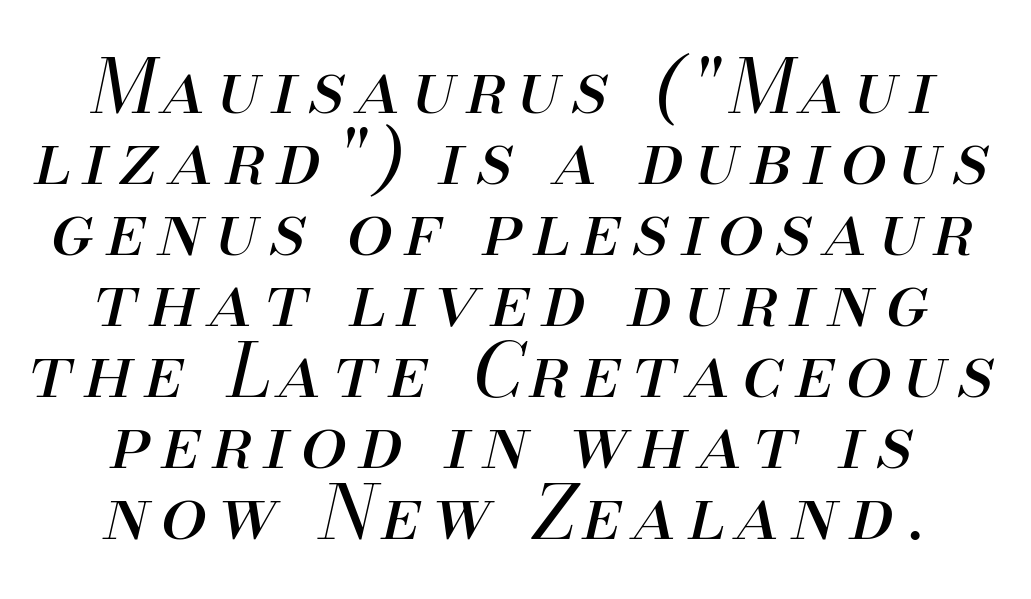
No chunkiness to these letters — they're not bold. The strip under each line holds only bare page. Proportional: the letters do not fall into vertical columns. These lines were composed using italics.
